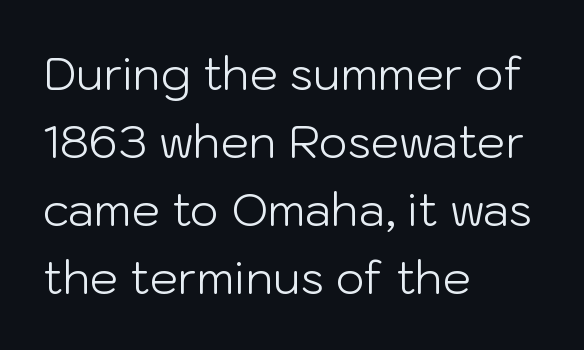
The image shows 45 px light sans-serif type, upright; set left-aligned, normal line spacing (1.51x), normal letter spacing, not underlined; low stroke contrast and a medium x-height.
